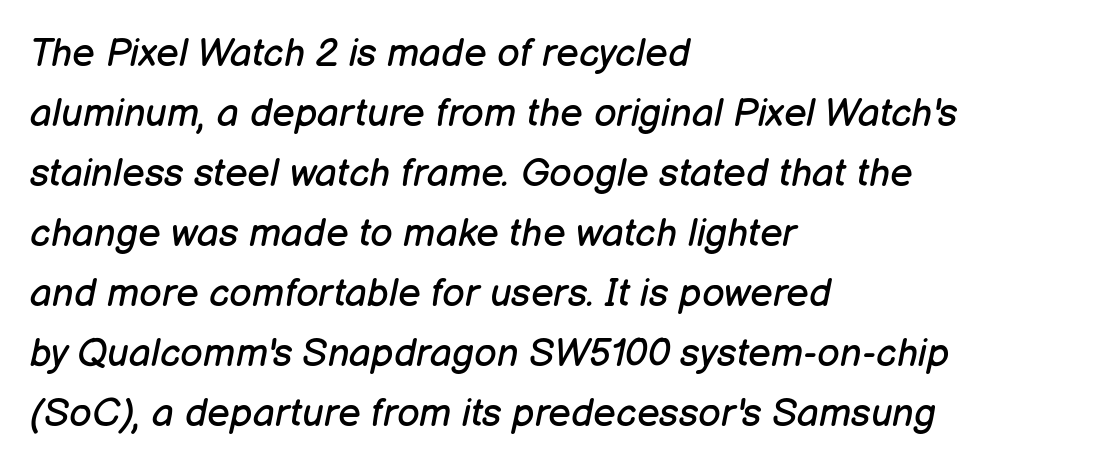
The image shows 39 px regular-weight type, italic (leaning right); set left-aligned, normal line spacing (1.54x), normal letter spacing, not underlined; low stroke contrast and a medium x-height.
